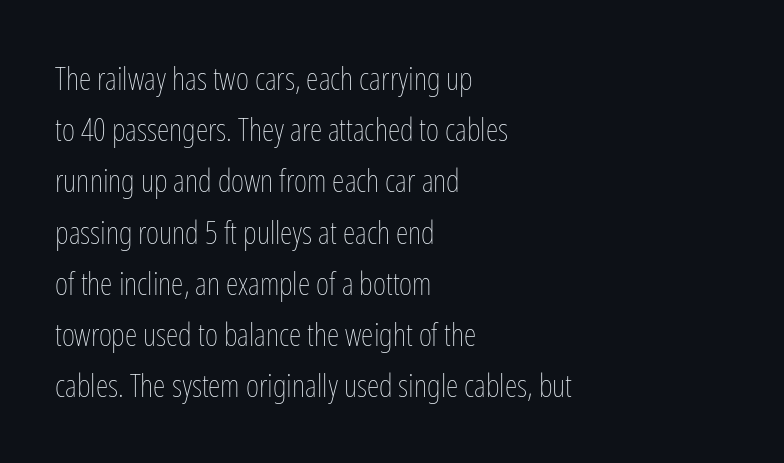
In terms of posture, this sample is upright. The font sits on the lighter half of the weight spectrum, regular included. This sample keeps an unexceptional amount of space between lines. The typesetter chose a ragged-right arrangement here. Is the letter spacing exaggerated? No — it looks like the ordinary default. Underlining? Definitely not there.
